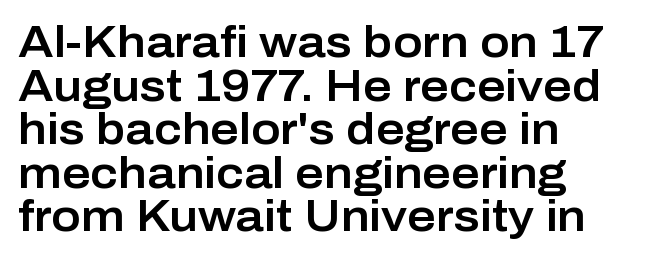
Typographically, this falls in the sans-serif category. A student would call this left alignment; a typographer would say flush left, rag right. Short note: letters normally spaced. Regarding leading, the lines here are crowded together. A typesetter would mark this as roman, not italic. Clear beneath every line of the passage.
